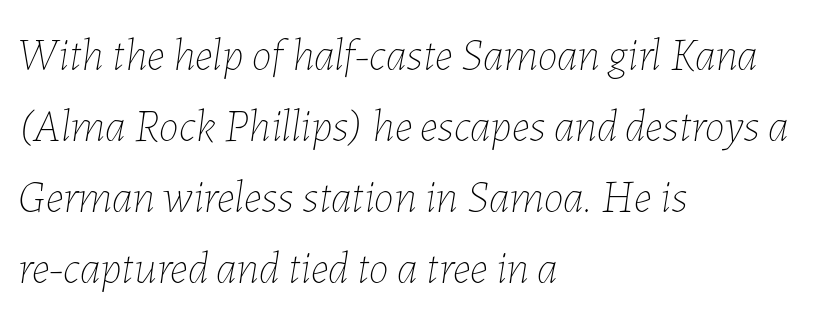
The image shows 45 px thin type, italic (leaning right); set left-aligned, normal line spacing (1.58x), normal letter spacing, not underlined; low stroke contrast and a medium x-height.
